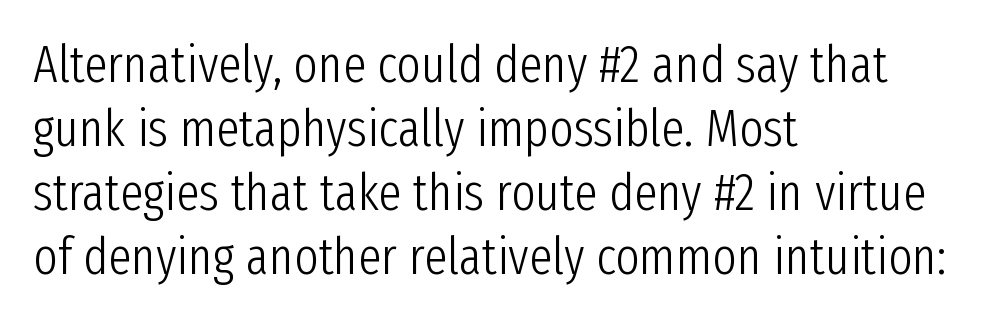
The image shows 52 px light, condensed sans-serif type, upright; set left-aligned, line spacing 1.23x, normal letter spacing, not underlined; low stroke contrast and a medium x-height.
